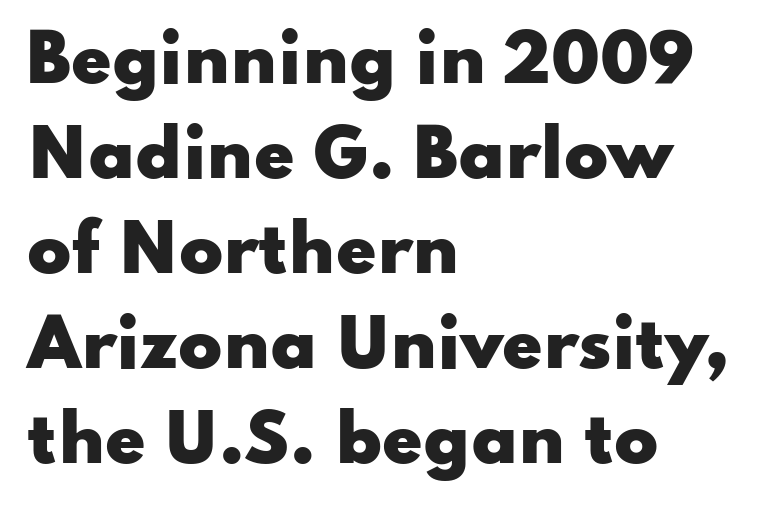
Q: Is the text bold? A: Yes.
Q: Is the text italic (slanted)? A: No, it is upright.
Q: Is the typeface a serif or a sans-serif typeface? A: Sans-serif.
Q: Is the text underlined? A: No.
Q: How is the paragraph aligned? A: Left-aligned.
Q: Is the spacing between letters normal or unusually wide? A: Normal.
Q: Is the spacing between lines tight, normal or loose? A: Normal.
Q: Width (condensed, normal, or wide)? A: Wide.
Q: Stroke contrast? A: Low.
Q: x-height? A: Small.
Q: Monospaced? A: No.
